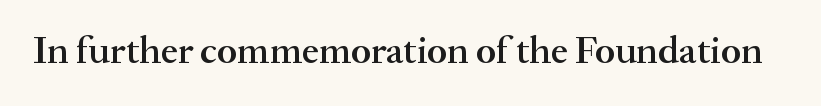
{"serif": "yes", "italic": "no", "bold": "semi", "weight": "semibold", "width": "normal", "stroke_contrast": "medium", "x_height": "small", "monospaced": "no", "underline": "no", "letter_spacing": "normal", "letter_spacing_em": 0.0, "glyph_px": 39}
